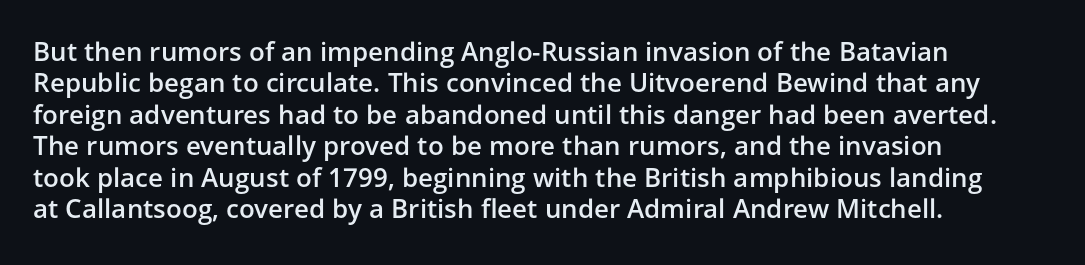
Here the glyphs are tracked normally, forming tight word shapes. Posture: vertical. Quick note: underline off. In CSS terms this would be text-align: left. This is moderately heavy type, rendered in semibold.
